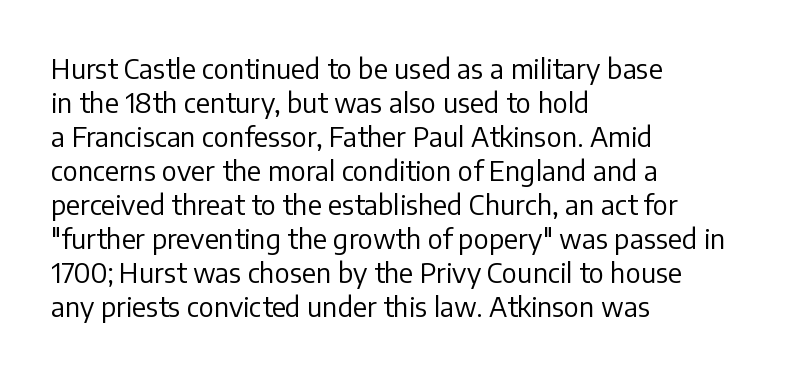
The image shows 27 px text type, upright; set left-aligned, normal line spacing (1.26x), normal letter spacing, not underlined.
